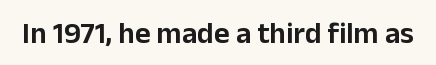
{"serif": "no", "italic": "no", "width": "normal", "stroke_contrast": "low", "x_height": "medium", "monospaced": "no", "underline": "no", "letter_spacing": "normal", "letter_spacing_em": 0.0, "glyph_px": 30}
